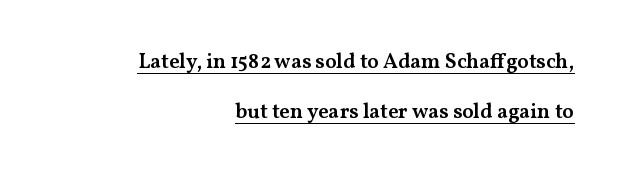
Q: Is the text bold? A: Semi-bold.
Q: Is the text italic (slanted)? A: No, it is upright.
Q: Is the text underlined? A: Yes.
Q: How is the paragraph aligned? A: Right-aligned.
Q: Is the spacing between letters normal or unusually wide? A: Normal.
Q: Is the spacing between lines tight, normal or loose? A: Loose.
